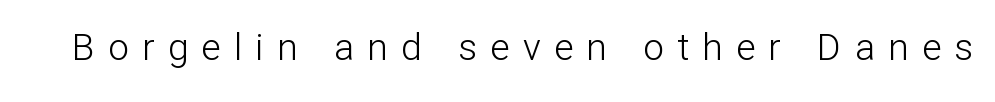
The image shows 37 px light sans-serif type, upright; set unusually wide letter spacing (+0.36 em), not underlined; low stroke contrast and a medium x-height.
